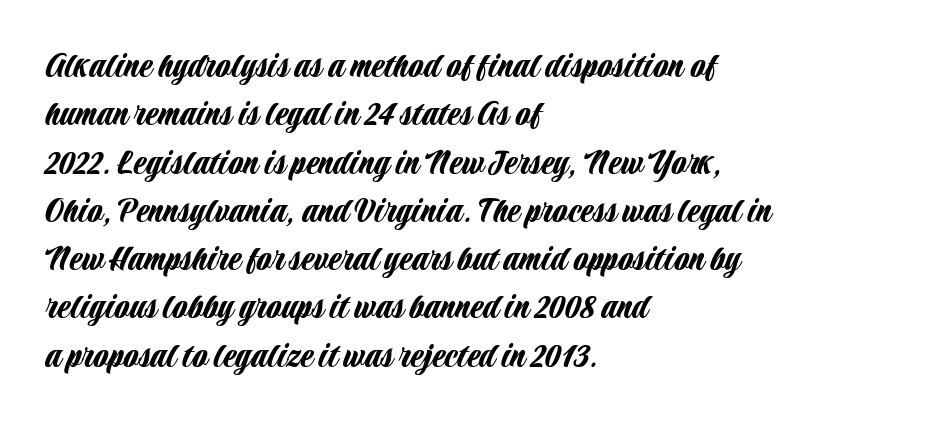
{"serif": "no", "width": "condensed", "stroke_contrast": "low", "x_height": "large", "monospaced": "no", "underline": "no", "align": "left", "line_spacing": "normal", "line_spacing_ratio": 1.27, "letter_spacing": "normal", "letter_spacing_em": 0.0, "glyph_px": 38}
